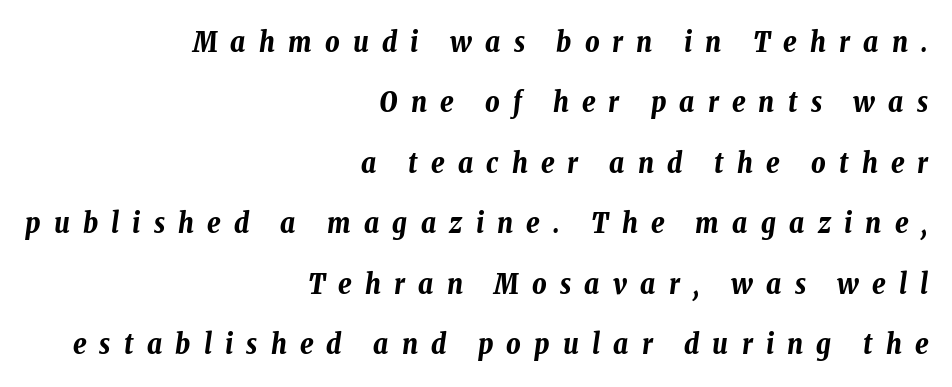
{"italic": "yes", "lean": "right", "slant_degrees": 8, "bold": "yes", "weight": "bold", "width": "condensed", "stroke_contrast": "low", "x_height": "medium", "monospaced": "no", "underline": "no", "align": "right", "line_spacing": "loose", "line_spacing_ratio": 2.16, "letter_spacing": "wide", "letter_spacing_em": 0.47, "glyph_px": 28}
